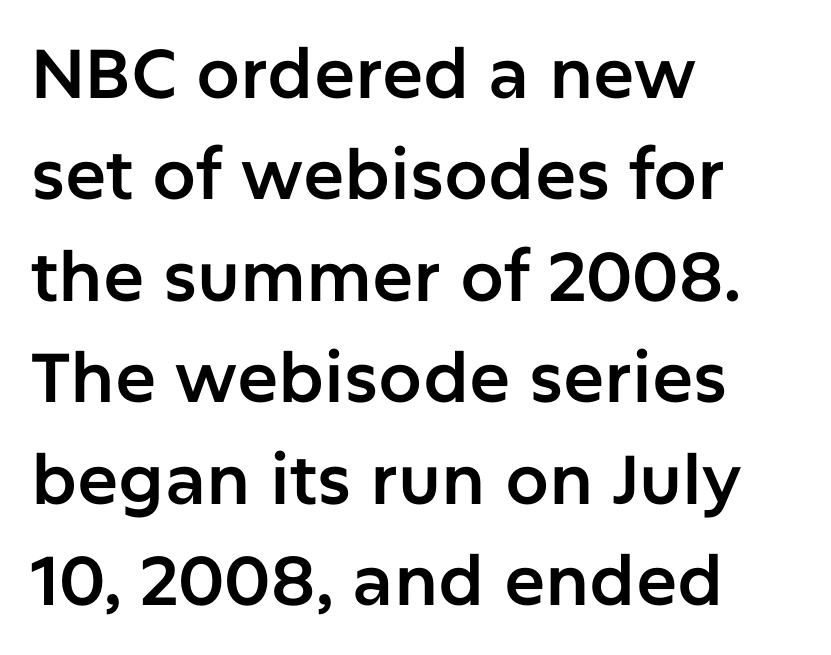
The image shows 69 px sans-serif type, upright; set left-aligned, normal line spacing (1.47x), normal letter spacing, not underlined; low stroke contrast and a medium x-height.
